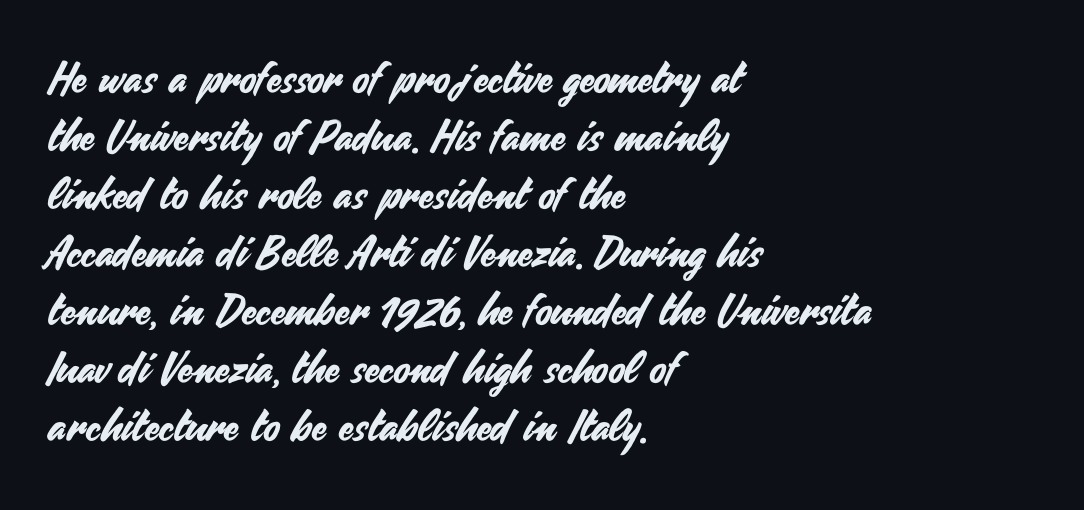
The image shows 43 px sans-serif type; set left-aligned, normal line spacing (1.35x), normal letter spacing, not underlined; medium stroke contrast and a small x-height.
